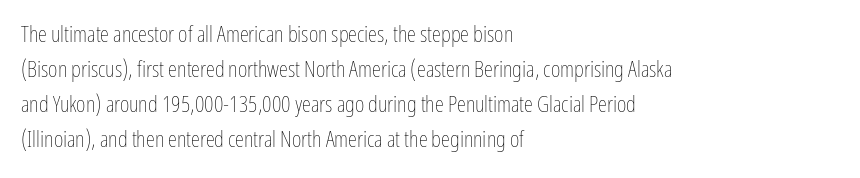
{"italic": "no", "bold": "no", "underline": "no", "align": "left", "line_spacing": "normal", "line_spacing_ratio": 1.52, "letter_spacing": "normal", "letter_spacing_em": 0.0, "glyph_px": 23}
